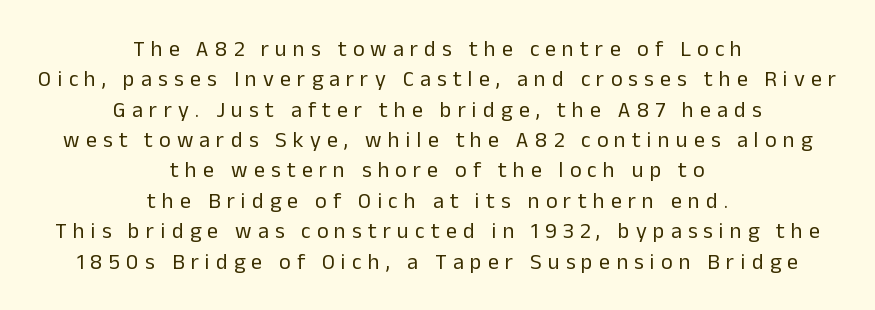
Q: Is the text bold? A: No.
Q: Is the text italic (slanted)? A: No, it is upright.
Q: Is the text underlined? A: No.
Q: How is the paragraph aligned? A: Centered.
Q: Is the spacing between letters normal or unusually wide? A: Unusually wide.
Q: Is the spacing between lines tight, normal or loose? A: Normal.
